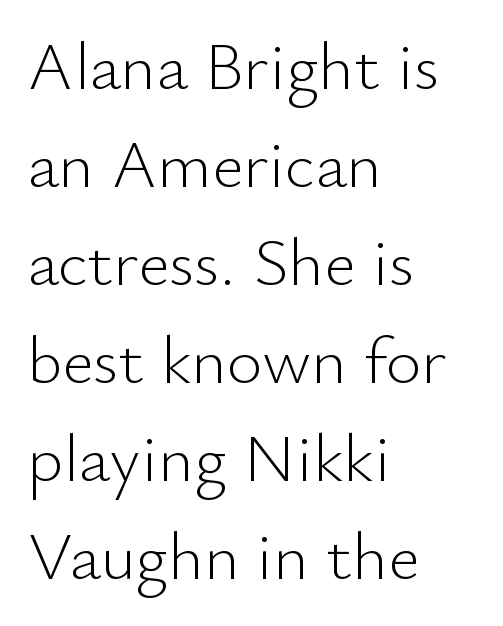
The image shows 68 px light sans-serif type, upright; set left-aligned, normal line spacing (1.44x), normal letter spacing, not underlined; low stroke contrast and a small x-height.
